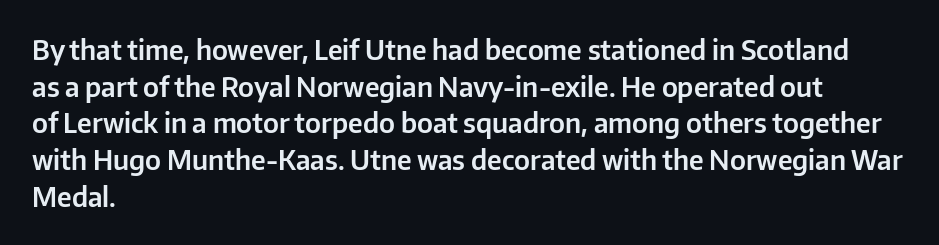
{"italic": "no", "underline": "no", "align": "left", "line_spacing": "normal", "line_spacing_ratio": 1.36, "letter_spacing": "normal", "letter_spacing_em": 0.0, "glyph_px": 27}
